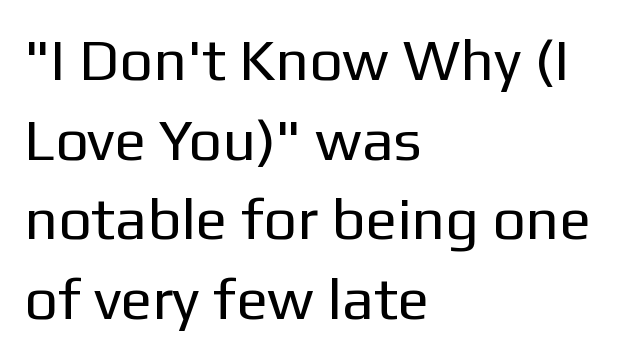
Q: Is the text bold? A: No.
Q: Is the text italic (slanted)? A: No, it is upright.
Q: Is the typeface a serif or a sans-serif typeface? A: Sans-serif.
Q: Is the text underlined? A: No.
Q: How is the paragraph aligned? A: Left-aligned.
Q: Is the spacing between letters normal or unusually wide? A: Normal.
Q: Is the spacing between lines tight, normal or loose? A: Normal.
Q: Width (condensed, normal, or wide)? A: Normal.
Q: Stroke contrast? A: Low.
Q: x-height? A: Medium.
Q: Monospaced? A: No.
